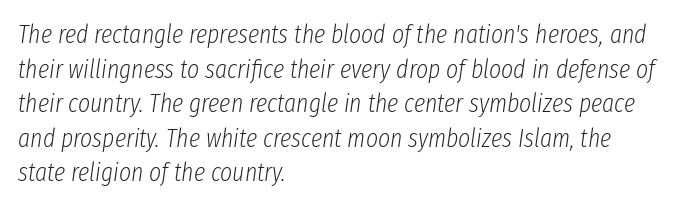
{"italic": "yes", "lean": "right", "slant_degrees": 8, "bold": "no", "underline": "no", "align": "left", "line_spacing": "normal", "line_spacing_ratio": 1.33, "letter_spacing": "normal", "letter_spacing_em": 0.0, "glyph_px": 26}
